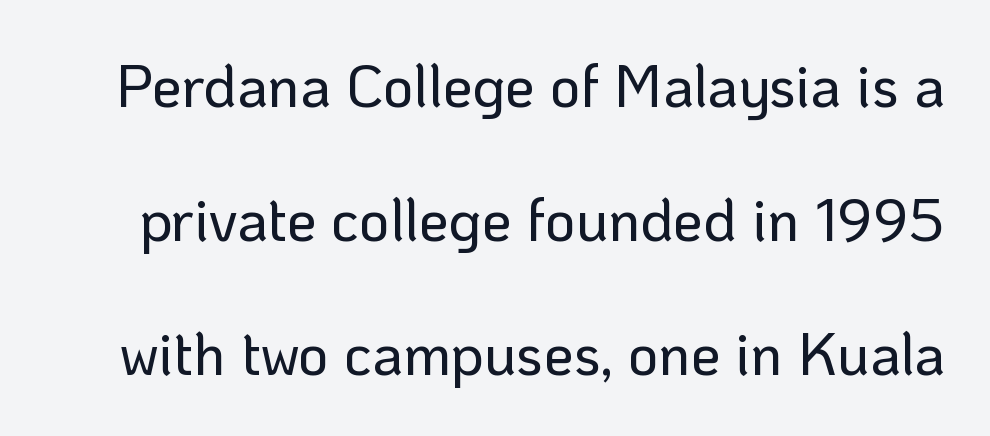
The image shows 59 px sans-serif type, upright; set loose line spacing (2.27x), normal letter spacing, not underlined; low stroke contrast and a medium x-height.
